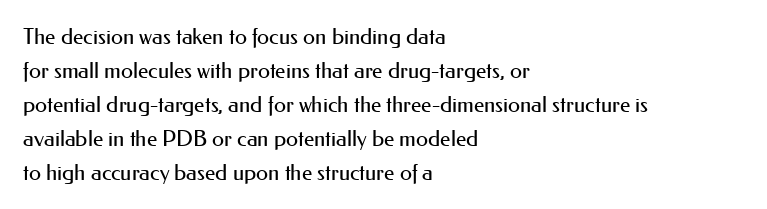
The image shows 22 px text type, upright; set left-aligned, normal line spacing (1.54x), normal letter spacing, not underlined.
